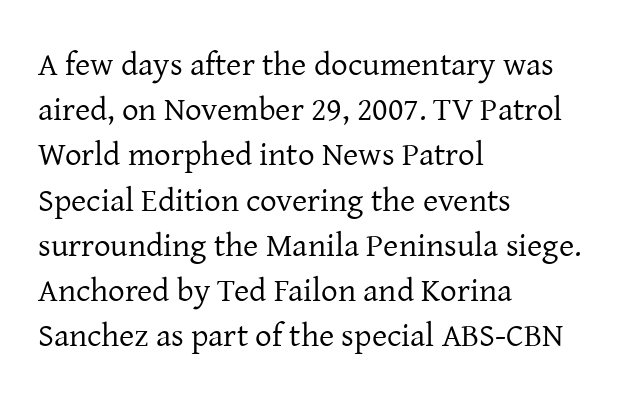
{"serif": "yes", "italic": "no", "bold": "no", "weight": "regular", "width": "normal", "stroke_contrast": "low", "x_height": "medium", "monospaced": "no", "underline": "no", "align": "left", "line_spacing": "normal", "line_spacing_ratio": 1.37, "letter_spacing": "normal", "letter_spacing_em": 0.0, "glyph_px": 33}
